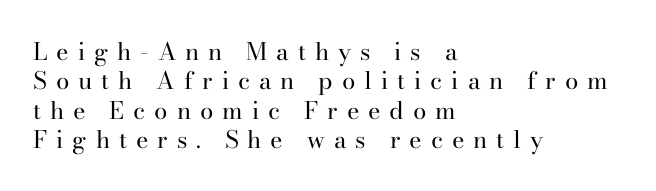
Each line starts at the same left margin while the right side varies. The letters stand upright; this is a roman face. Clear beneath every line of the passage. The strokes carry an ordinary text weight at most.
